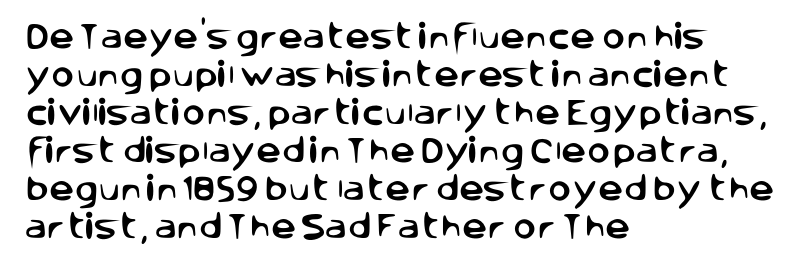
Q: Is the text italic (slanted)? A: No, it is upright.
Q: Is the typeface a serif or a sans-serif typeface? A: Sans-serif.
Q: Is the text underlined? A: No.
Q: How is the paragraph aligned? A: Left-aligned.
Q: Is the spacing between letters normal or unusually wide? A: Normal.
Q: Is the spacing between lines tight, normal or loose? A: Normal.
Q: Width (condensed, normal, or wide)? A: Normal.
Q: Stroke contrast? A: Low.
Q: x-height? A: Large.
Q: Monospaced? A: No.
